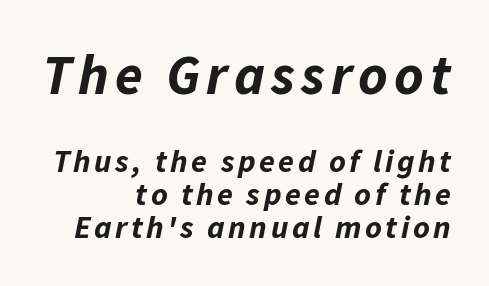
The image shows 56 px bold type, italic (leaning right); set right-aligned, tight line spacing (1.03x), not underlined; the first (top) block is 1.75x larger; low stroke contrast and a medium x-height.
